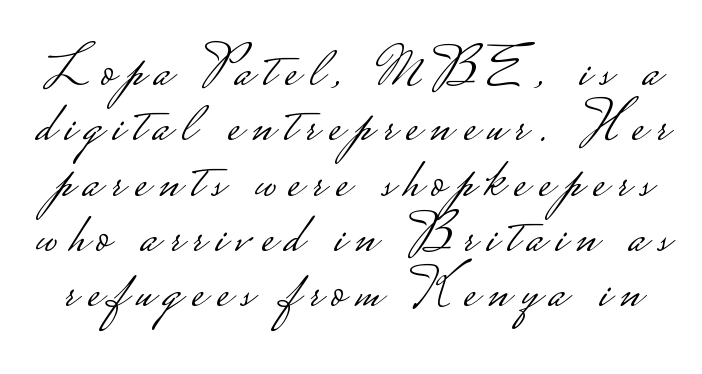
The image shows 57 px light, wide sans-serif type; set tight line spacing (0.97x), not underlined; low stroke contrast.
